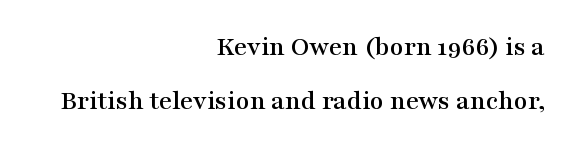
Note the varied advance widths — an 'i' is clearly narrower than an 'm'. Each new line begins a long way beneath the previous one. Upright lettering throughout. The passage shown has conventional tracking throughout. Check where the strokes stop: tiny serifs finish them off. The area under the type is left untouched.
